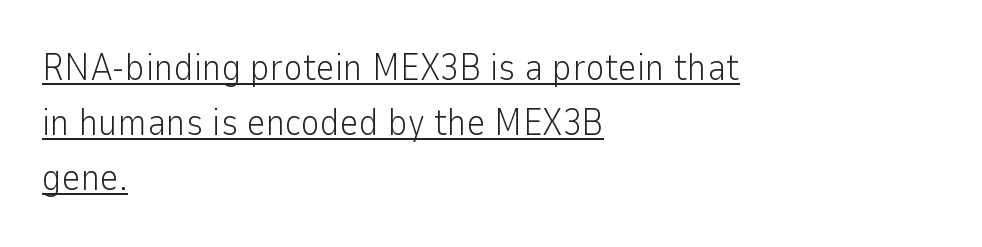
A classic flush-left, rag-right setting is used for this passage. Type style note: lacks serifs. The passage shown is typed in a proportional face where columns would drift. Underlining? Definitely there. Counters stay open thanks to moderate or lighter strokes.
